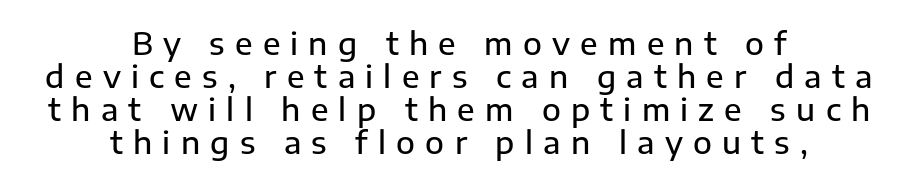
The image shows 31 px sans-serif type, upright; set centered, tight line spacing (1.06x), unusually wide letter spacing (+0.33 em), not underlined; low stroke contrast and a medium x-height.
